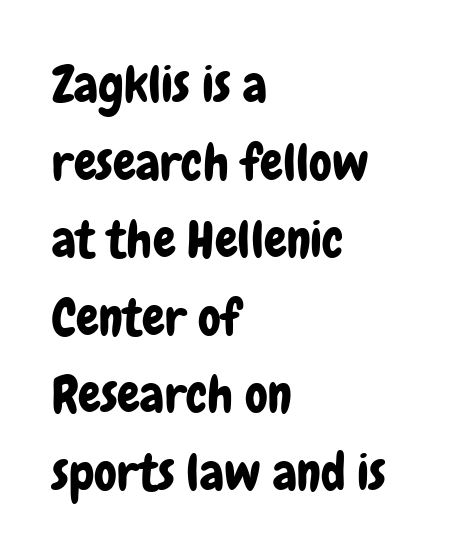
{"serif": "no", "italic": "no", "width": "condensed", "stroke_contrast": "low", "x_height": "medium", "monospaced": "no", "underline": "no", "align": "left", "line_spacing": "normal", "line_spacing_ratio": 1.52, "letter_spacing": "normal", "letter_spacing_em": 0.0, "glyph_px": 51}
